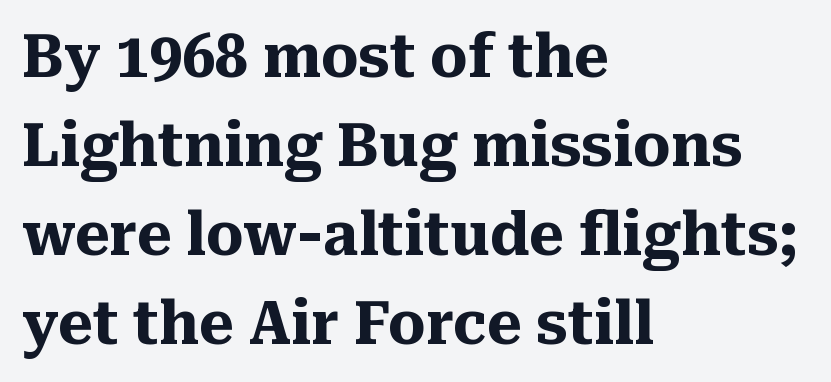
These lines sit exactly where default settings would place them. Inter-character spacing is left at the font's built-in metrics. Alignment: flush left. You could not count columns in this text — the font is proportionally spaced. Heavy, bold letterforms. Every stem runs plumb, perpendicular to the baseline.
